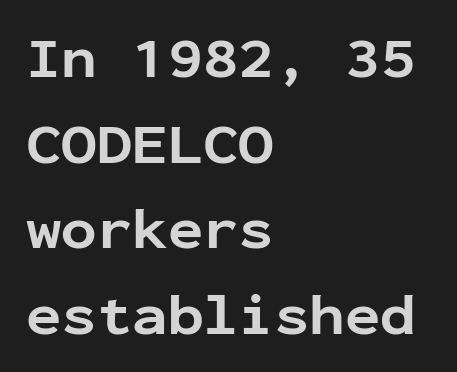
Q: Is the text bold? A: Yes.
Q: Is the text italic (slanted)? A: No, it is upright.
Q: Is the typeface a serif or a sans-serif typeface? A: Sans-serif.
Q: Is the text underlined? A: No.
Q: How is the paragraph aligned? A: Left-aligned.
Q: Is the spacing between letters normal or unusually wide? A: Normal.
Q: Is the spacing between lines tight, normal or loose? A: Normal.
Q: Width (condensed, normal, or wide)? A: Normal.
Q: Stroke contrast? A: Low.
Q: x-height? A: Medium.
Q: Monospaced? A: Yes.
